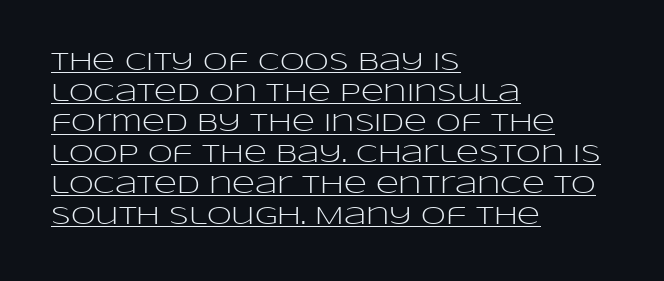
The image shows 25 px text type, upright; set left-aligned, line spacing 1.23x, normal letter spacing, underlined.
